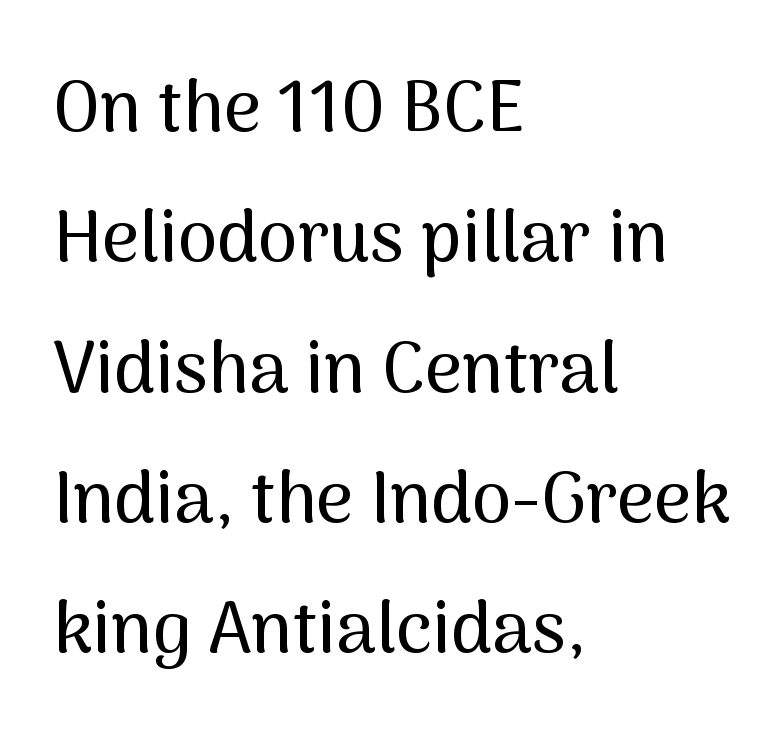
Regarding serifs, this sample does without them. Only glyphs here, with clear space below each row. If you drew a ruler down the left edge, every line would touch it. No italicization has been applied; the sample stays upright. Character widths vary here, with narrow letters taking less room than wide ones. Letter spacing: default.
